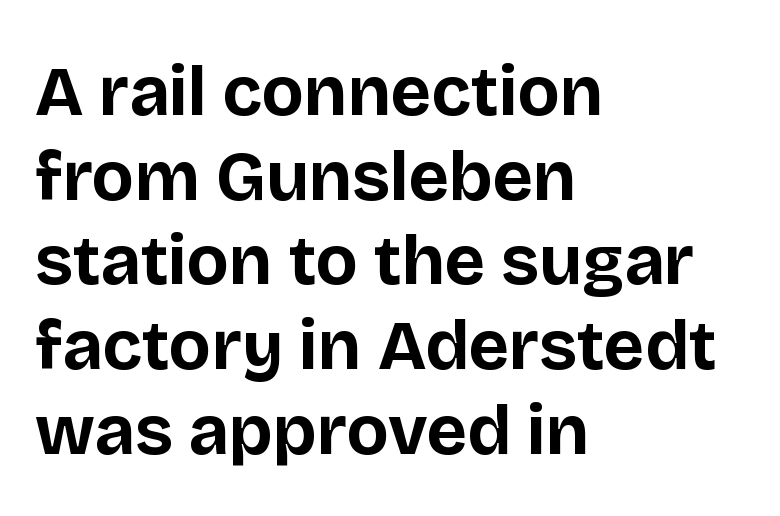
The image shows 70 px bold sans-serif type, upright; set left-aligned, line spacing 1.21x, normal letter spacing, not underlined; low stroke contrast and a large x-height.
